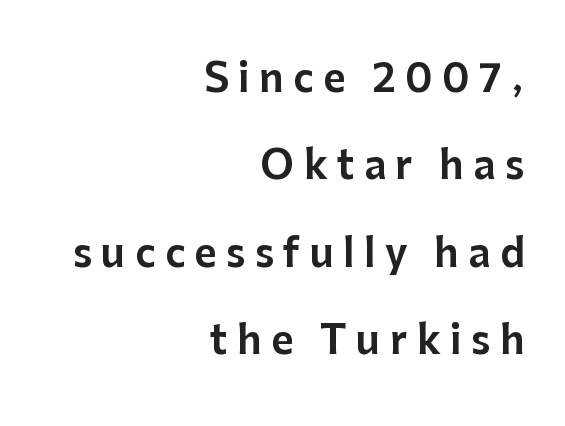
Q: Is the text italic (slanted)? A: No, it is upright.
Q: Is the typeface a serif or a sans-serif typeface? A: Sans-serif.
Q: Is the text underlined? A: No.
Q: How is the paragraph aligned? A: Right-aligned.
Q: Is the spacing between letters normal or unusually wide? A: Unusually wide.
Q: Is the spacing between lines tight, normal or loose? A: Loose.
Q: Width (condensed, normal, or wide)? A: Normal.
Q: Stroke contrast? A: Low.
Q: x-height? A: Medium.
Q: Monospaced? A: No.
